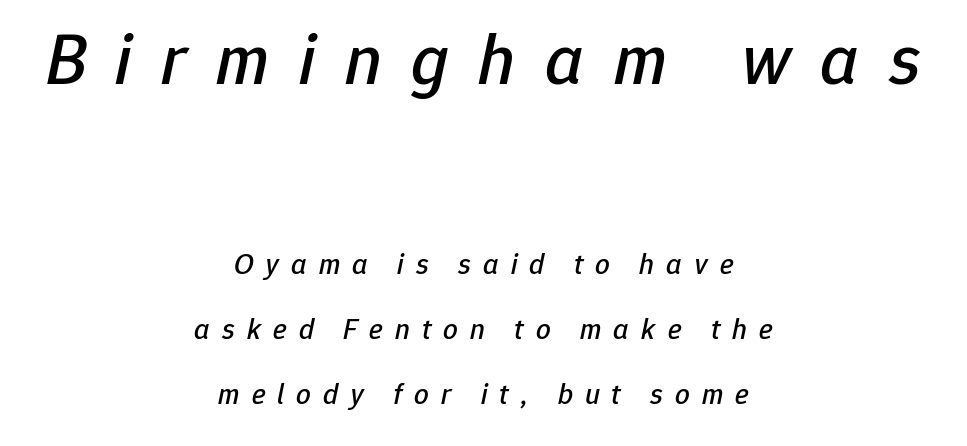
Words appear elongated and porous because spacing is wide. This is oblique type, the kind used for emphasis or titles. The words here are not underlined. The letters advance in unequal steps, a hallmark of proportional type.
